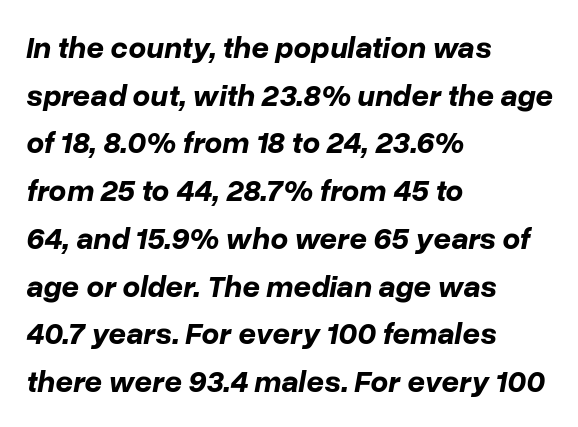
Q: Is the text bold? A: Yes.
Q: Is the text italic (slanted)? A: Yes, it leans right by about 10 degrees.
Q: Is the text underlined? A: No.
Q: How is the paragraph aligned? A: Left-aligned.
Q: Is the spacing between letters normal or unusually wide? A: Normal.
Q: Is the spacing between lines tight, normal or loose? A: Normal.
Q: Width (condensed, normal, or wide)? A: Normal.
Q: Stroke contrast? A: Low.
Q: x-height? A: Medium.
Q: Monospaced? A: No.
